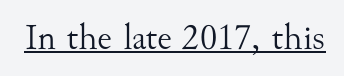
On a weight scale, this lands at 450 or below. The face used here is proportionally spaced, like ordinary book or web type. Words appear dense and cohesive because spacing is normal. Ascenders rise straight up at ninety degrees. Regarding serifs, this sample has them. Underlining? Definitely there.
